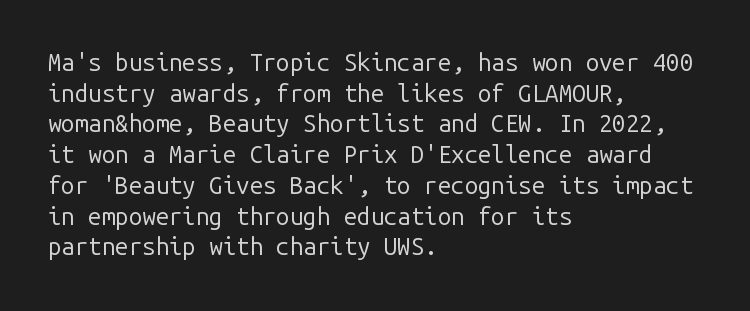
Q: Is the text bold? A: No.
Q: Is the text italic (slanted)? A: No, it is upright.
Q: Is the text underlined? A: No.
Q: How is the paragraph aligned? A: Left-aligned.
Q: Is the spacing between letters normal or unusually wide? A: Normal.
Q: Is the spacing between lines tight, normal or loose? A: Normal.
